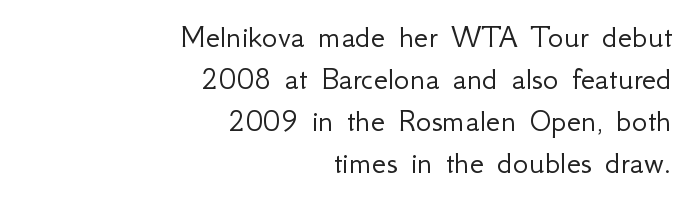
These lines are set flush right with a ragged left edge. Does extra space separate the letters? No, they use regular spacing. You can tell from the bare stems that sans-serif type was used. Each stroke keeps to a modest, everyday thickness or less. In terms of posture, this sample is upright. The specimen omits any rule beneath the text block's lines.
